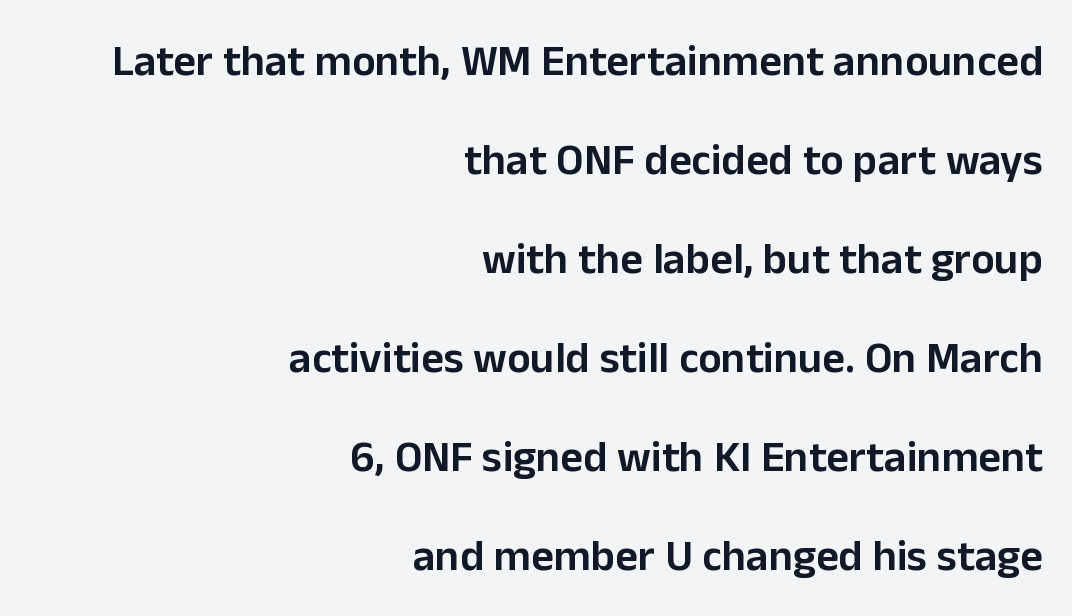
Q: Is the text bold? A: Semi-bold.
Q: Is the text italic (slanted)? A: No, it is upright.
Q: Is the typeface a serif or a sans-serif typeface? A: Sans-serif.
Q: Is the text underlined? A: No.
Q: How is the paragraph aligned? A: Right-aligned.
Q: Is the spacing between letters normal or unusually wide? A: Normal.
Q: Is the spacing between lines tight, normal or loose? A: Loose.
Q: Width (condensed, normal, or wide)? A: Normal.
Q: Stroke contrast? A: Low.
Q: x-height? A: Medium.
Q: Monospaced? A: No.
